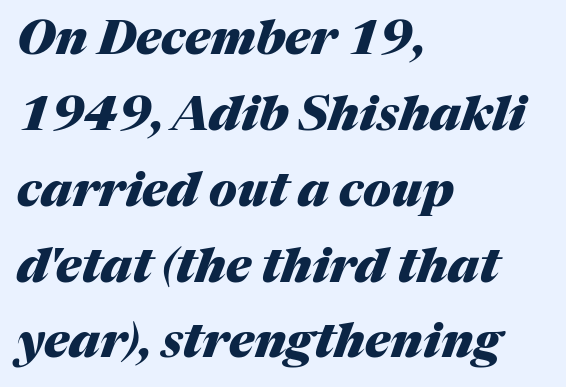
The image shows 48 px heavy type, italic (leaning right); set left-aligned, normal line spacing (1.58x), normal letter spacing, not underlined; medium stroke contrast and a medium x-height.
